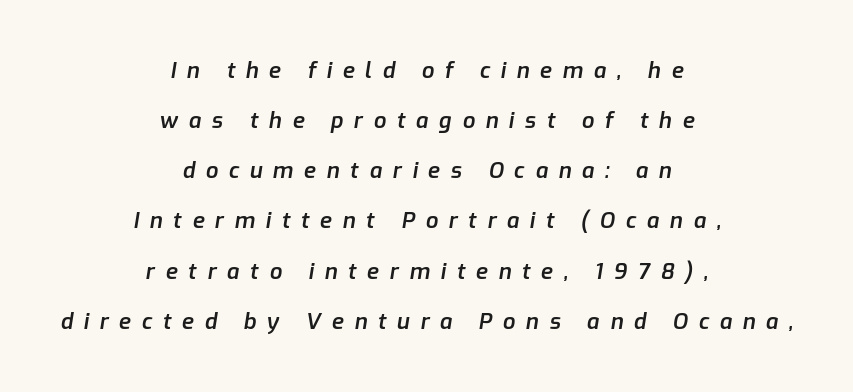
Q: Is the text bold? A: Semi-bold.
Q: Is the text italic (slanted)? A: Yes, it leans right by about 9 degrees.
Q: Is the text underlined? A: No.
Q: How is the paragraph aligned? A: Centered.
Q: Is the spacing between letters normal or unusually wide? A: Unusually wide.
Q: Is the spacing between lines tight, normal or loose? A: Loose.
